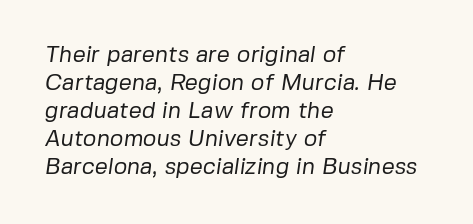
{"bold": "no", "underline": "no", "align": "left", "line_spacing_ratio": 1.22, "letter_spacing": "normal", "letter_spacing_em": 0.0, "glyph_px": 23}
